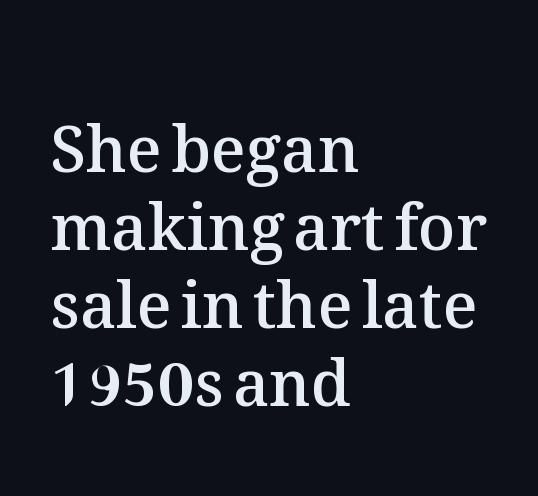
Is the letter spacing exaggerated? No — it looks like the ordinary default. In CSS terms this would be text-align: left. Summary of weight: moderately heavy, a semibold. Honestly, there is no underline to notice here at all. Style check: upright.
